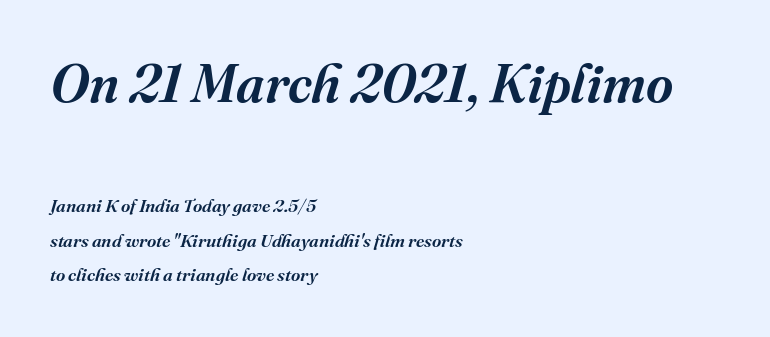
Q: Is the text italic (slanted)? A: Yes, it leans right by about 16 degrees.
Q: Is the typeface a serif or a sans-serif typeface? A: Serif.
Q: Is the text underlined? A: No.
Q: How is the paragraph aligned? A: Left-aligned.
Q: Is the spacing between letters normal or unusually wide? A: Normal.
Q: Is the spacing between lines tight, normal or loose? A: Loose.
Q: Which block of text is set in a larger size, the first (top) or the second (bottom)? A: The first (top) one.
Q: Width (condensed, normal, or wide)? A: Normal.
Q: Stroke contrast? A: Medium.
Q: x-height? A: Medium.
Q: Monospaced? A: No.
